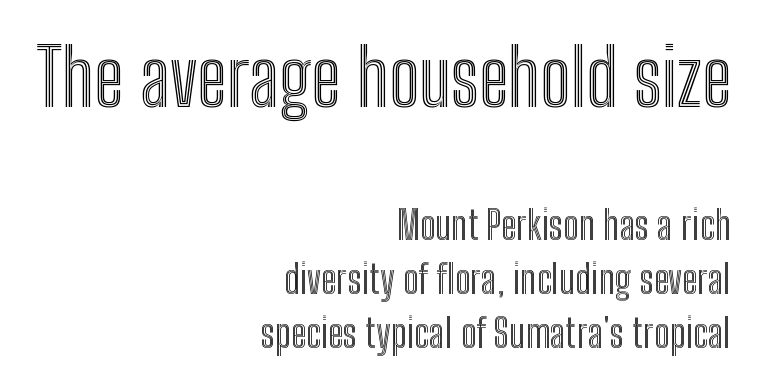
Q: Is the text italic (slanted)? A: No, it is upright.
Q: Is the text underlined? A: No.
Q: How is the paragraph aligned? A: Right-aligned.
Q: Is the spacing between letters normal or unusually wide? A: Normal.
Q: Is the spacing between lines tight, normal or loose? A: Normal.
Q: Which block of text is set in a larger size, the first (top) or the second (bottom)? A: The first (top) one.
Q: Width (condensed, normal, or wide)? A: Condensed.
Q: x-height? A: Medium.
Q: Monospaced? A: No.
